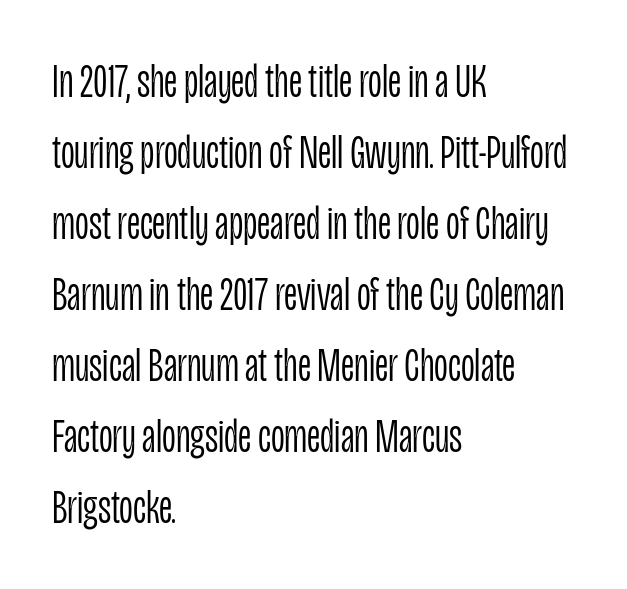
{"serif": "no", "italic": "no", "bold": "no", "weight": "light", "width": "condensed", "stroke_contrast": "low", "x_height": "large", "monospaced": "no", "underline": "no", "align": "left", "line_spacing": "normal", "line_spacing_ratio": 1.48, "letter_spacing": "normal", "letter_spacing_em": 0.0, "glyph_px": 48}
